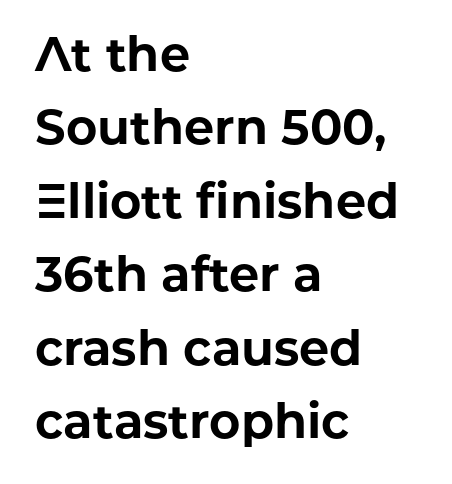
{"serif": "no", "italic": "no", "bold": "yes", "weight": "bold", "width": "normal", "stroke_contrast": "low", "x_height": "medium", "monospaced": "no", "underline": "no", "align": "left", "line_spacing": "normal", "line_spacing_ratio": 1.53, "letter_spacing": "normal", "letter_spacing_em": 0.0, "glyph_px": 48}
